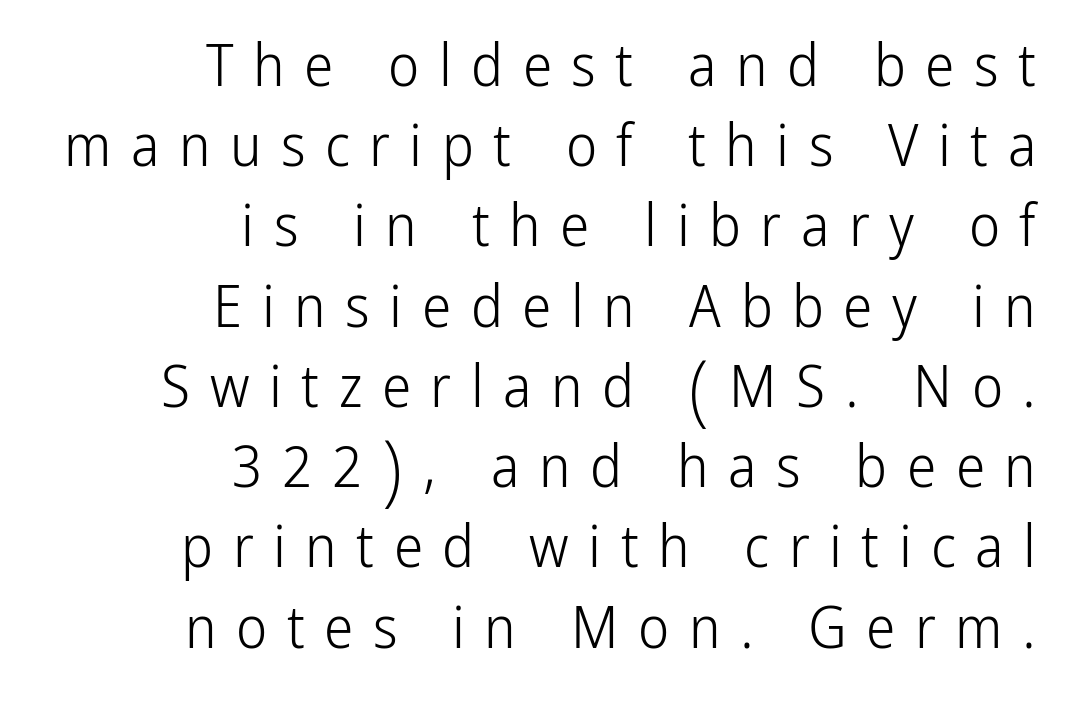
Q: Is the text bold? A: No.
Q: Is the text italic (slanted)? A: No, it is upright.
Q: Is the typeface a serif or a sans-serif typeface? A: Sans-serif.
Q: Is the text underlined? A: No.
Q: How is the paragraph aligned? A: Right-aligned.
Q: Is the spacing between letters normal or unusually wide? A: Unusually wide.
Q: Is the spacing between lines tight, normal or loose? A: Normal.
Q: Width (condensed, normal, or wide)? A: Condensed.
Q: Stroke contrast? A: Low.
Q: x-height? A: Medium.
Q: Monospaced? A: No.
